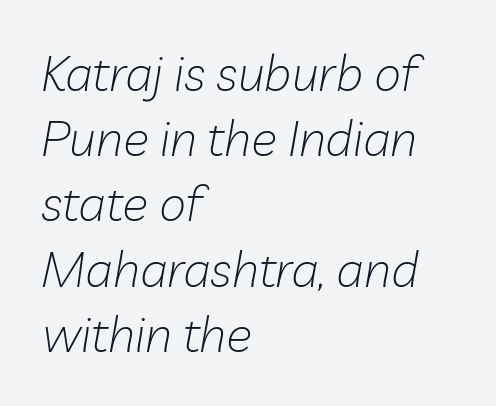
Q: Is the text bold? A: No.
Q: Is the text italic (slanted)? A: Yes, it leans right by about 10 degrees.
Q: Is the text underlined? A: No.
Q: How is the paragraph aligned? A: Left-aligned.
Q: Is the spacing between letters normal or unusually wide? A: Normal.
Q: Is the spacing between lines tight, normal or loose? A: Normal.
Q: Width (condensed, normal, or wide)? A: Normal.
Q: Stroke contrast? A: Low.
Q: x-height? A: Medium.
Q: Monospaced? A: No.
